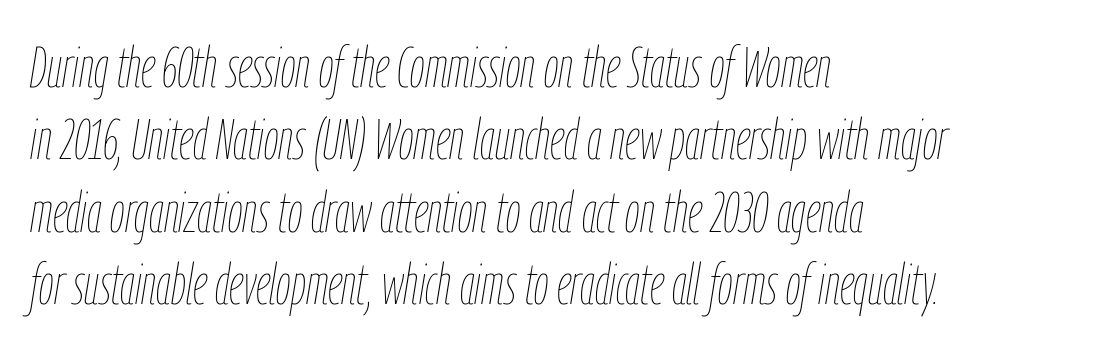
{"italic": "yes", "lean": "right", "slant_degrees": 9, "bold": "no", "weight": "thin", "width": "condensed", "stroke_contrast": "low", "x_height": "medium", "monospaced": "no", "underline": "no", "align": "left", "line_spacing": "normal", "line_spacing_ratio": 1.25, "letter_spacing": "normal", "letter_spacing_em": 0.0, "glyph_px": 58}
